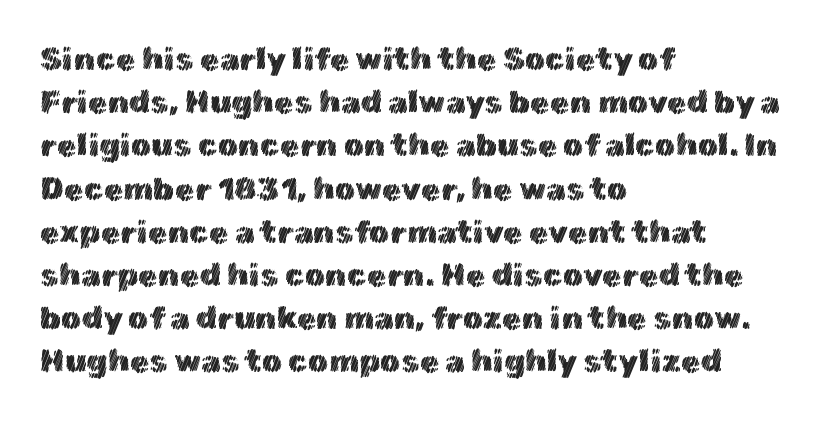
Q: Is the text italic (slanted)? A: No, it is upright.
Q: Is the text underlined? A: No.
Q: How is the paragraph aligned? A: Left-aligned.
Q: Is the spacing between letters normal or unusually wide? A: Normal.
Q: Is the spacing between lines tight, normal or loose? A: Normal.
Q: Width (condensed, normal, or wide)? A: Normal.
Q: x-height? A: Medium.
Q: Monospaced? A: No.
